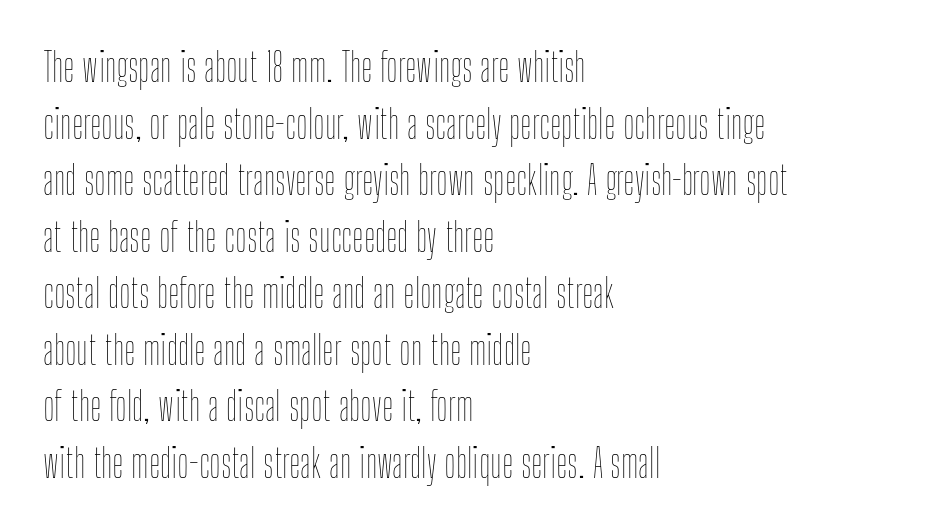
Q: Is the text bold? A: No.
Q: Is the text italic (slanted)? A: No, it is upright.
Q: Is the text underlined? A: No.
Q: How is the paragraph aligned? A: Left-aligned.
Q: Is the spacing between letters normal or unusually wide? A: Normal.
Q: Is the spacing between lines tight, normal or loose? A: Normal.
Q: Width (condensed, normal, or wide)? A: Condensed.
Q: Stroke contrast? A: Low.
Q: x-height? A: Medium.
Q: Monospaced? A: No.
